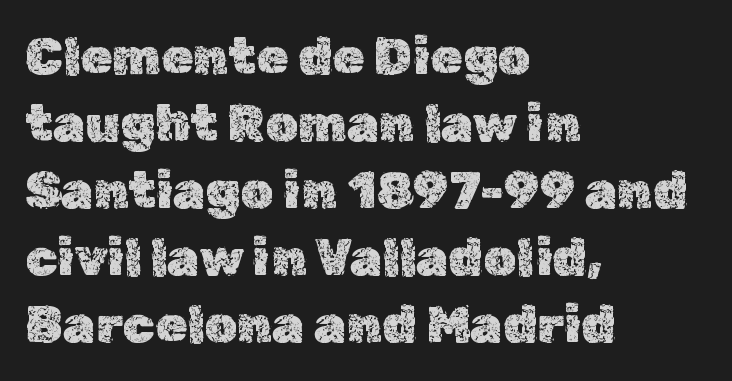
Layout note: lines flush left. A typesetter would mark this as roman, not italic. Do the characters align in a grid? No, the font is proportional. The type is set solid horizontally, with unmodified tracking.
